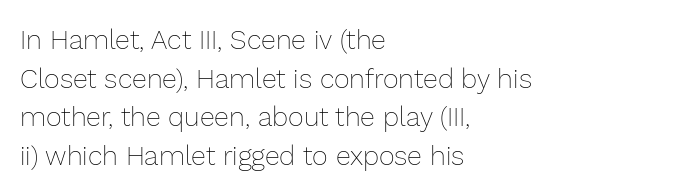
The image shows 27 px text type, upright; set left-aligned, normal line spacing (1.43x), normal letter spacing, not underlined.
